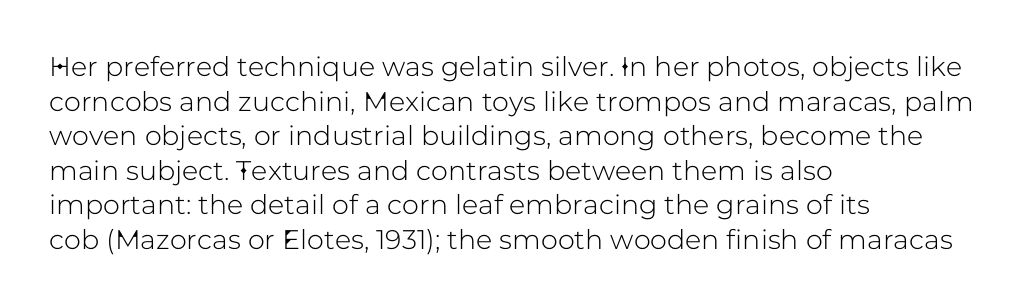
The image shows 27 px text type, upright; set left-aligned, normal line spacing (1.28x), normal letter spacing, not underlined.
